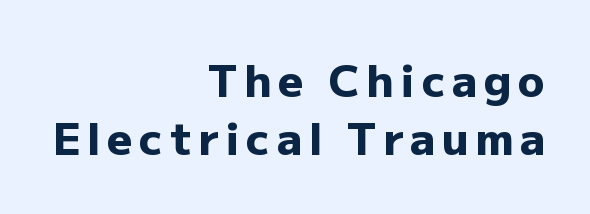
{"serif": "no", "italic": "no", "bold": "yes", "weight": "heavy", "width": "normal", "stroke_contrast": "low", "x_height": "medium", "monospaced": "no", "underline": "no", "align": "right", "line_spacing": "normal", "line_spacing_ratio": 1.32, "glyph_px": 44}
